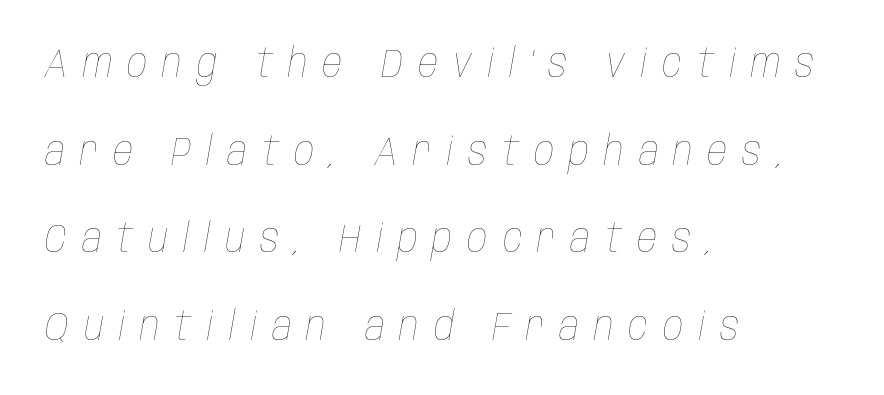
Q: Is the text bold? A: No.
Q: Is the text italic (slanted)? A: Yes, it leans right by about 10 degrees.
Q: Is the text underlined? A: No.
Q: How is the paragraph aligned? A: Left-aligned.
Q: Is the spacing between letters normal or unusually wide? A: Unusually wide.
Q: Is the spacing between lines tight, normal or loose? A: Loose.
Q: Width (condensed, normal, or wide)? A: Condensed.
Q: Stroke contrast? A: Low.
Q: x-height? A: Large.
Q: Monospaced? A: No.
